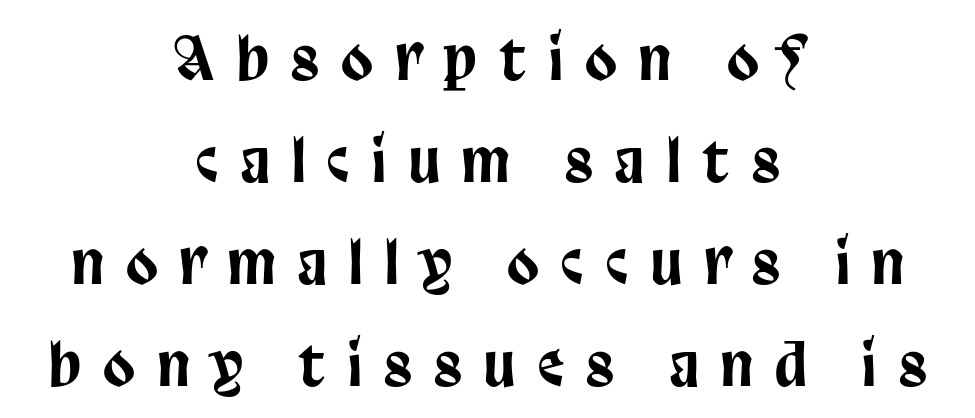
Q: Is the text italic (slanted)? A: No, it is upright.
Q: Is the typeface a serif or a sans-serif typeface? A: Sans-serif.
Q: Is the text underlined? A: No.
Q: How is the paragraph aligned? A: Centered.
Q: Is the spacing between letters normal or unusually wide? A: Unusually wide.
Q: Width (condensed, normal, or wide)? A: Condensed.
Q: Stroke contrast? A: Low.
Q: x-height? A: Large.
Q: Monospaced? A: No.
